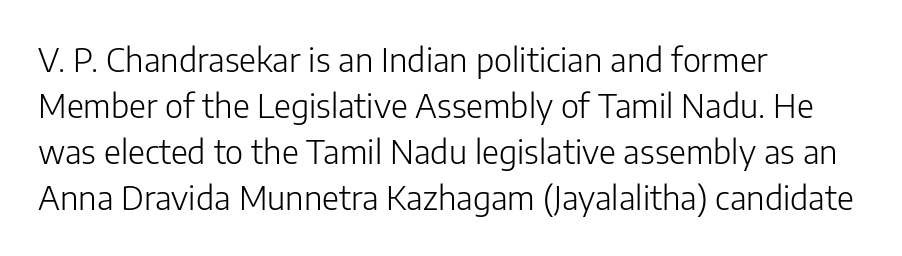
Here the glyphs are tracked normally, forming tight word shapes. The strip under each line holds only bare page. In terms of leading, this rendering sits right in the middle. Bold? No — there's no thickening of the strokes. Caption: multi-line text, flush left, ragged right. In terms of letterform style, serifs are entirely absent.
